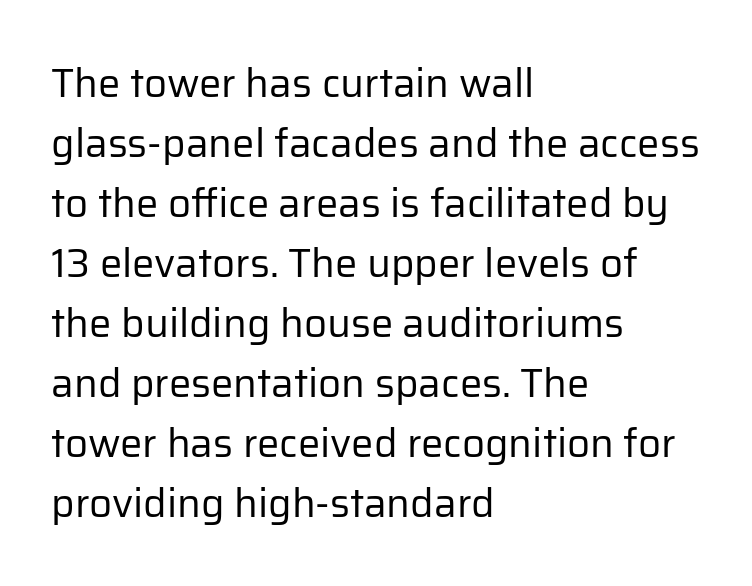
Q: Is the text bold? A: No.
Q: Is the text italic (slanted)? A: No, it is upright.
Q: Is the typeface a serif or a sans-serif typeface? A: Sans-serif.
Q: Is the text underlined? A: No.
Q: How is the paragraph aligned? A: Left-aligned.
Q: Is the spacing between letters normal or unusually wide? A: Normal.
Q: Is the spacing between lines tight, normal or loose? A: Normal.
Q: Width (condensed, normal, or wide)? A: Normal.
Q: Stroke contrast? A: Low.
Q: x-height? A: Medium.
Q: Monospaced? A: No.
